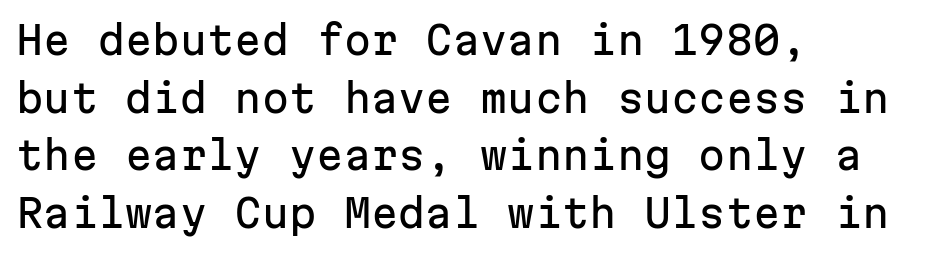
{"serif": "no", "italic": "no", "width": "normal", "stroke_contrast": "low", "x_height": "medium", "monospaced": "yes", "underline": "no", "align": "left", "line_spacing": "normal", "line_spacing_ratio": 1.48, "letter_spacing": "normal", "letter_spacing_em": 0.0, "glyph_px": 39}
